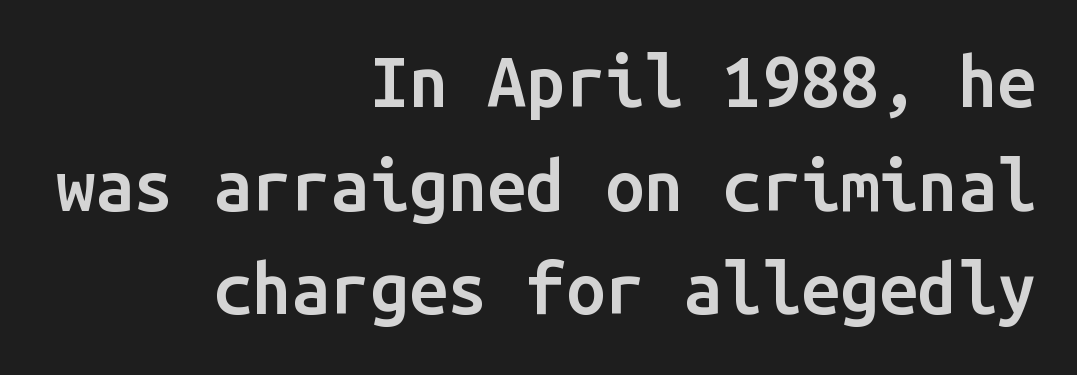
{"serif": "no", "italic": "no", "bold": "semi", "weight": "semibold", "width": "normal", "stroke_contrast": "low", "x_height": "medium", "monospaced": "yes", "underline": "no", "align": "right", "line_spacing": "normal", "line_spacing_ratio": 1.48, "letter_spacing": "normal", "letter_spacing_em": 0.0, "glyph_px": 70}
